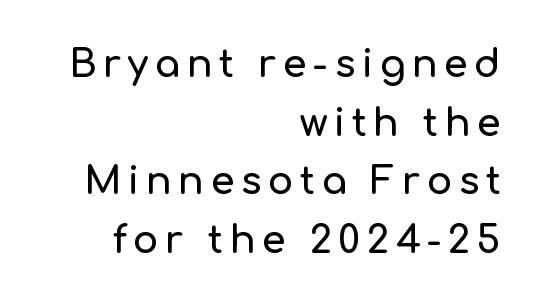
Q: Is the text italic (slanted)? A: No, it is upright.
Q: Is the typeface a serif or a sans-serif typeface? A: Sans-serif.
Q: Is the text underlined? A: No.
Q: How is the paragraph aligned? A: Right-aligned.
Q: Is the spacing between lines tight, normal or loose? A: Normal.
Q: Width (condensed, normal, or wide)? A: Normal.
Q: Stroke contrast? A: Low.
Q: x-height? A: Medium.
Q: Monospaced? A: No.
